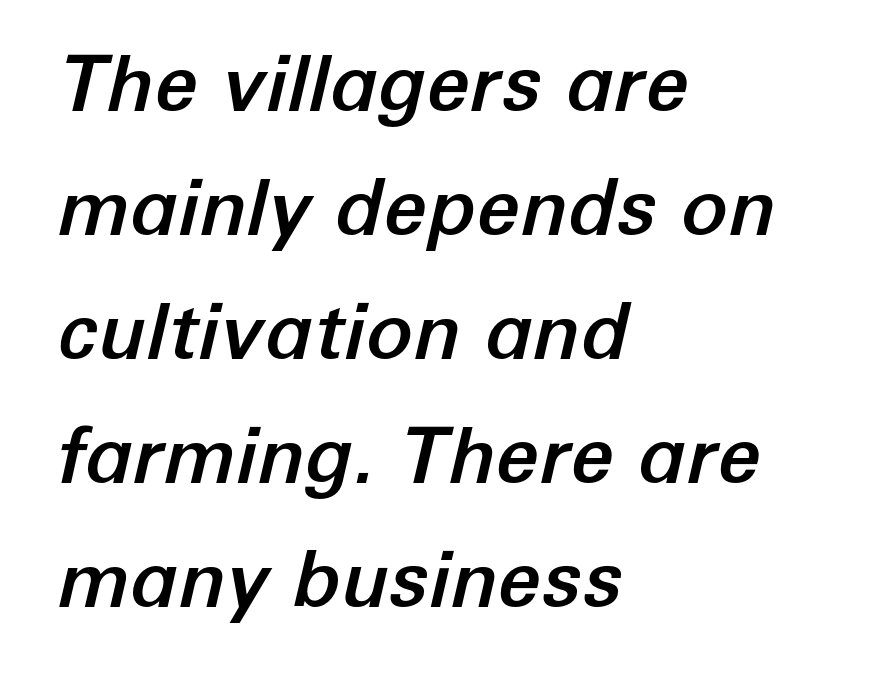
{"italic": "yes", "lean": "right", "slant_degrees": 12, "width": "normal", "stroke_contrast": "low", "x_height": "medium", "monospaced": "no", "underline": "no", "align": "left", "line_spacing": "normal", "line_spacing_ratio": 1.59, "letter_spacing": "normal", "letter_spacing_em": 0.0, "glyph_px": 78}
